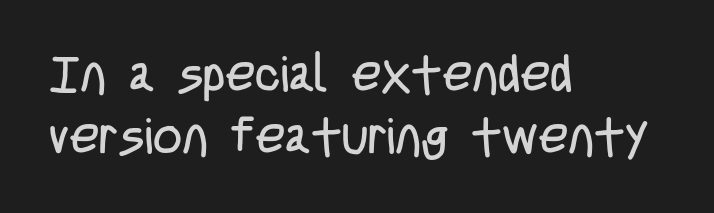
Q: Is the text bold? A: No.
Q: Is the text italic (slanted)? A: No, it is upright.
Q: Is the typeface a serif or a sans-serif typeface? A: Sans-serif.
Q: Is the text underlined? A: No.
Q: How is the paragraph aligned? A: Left-aligned.
Q: Is the spacing between letters normal or unusually wide? A: Normal.
Q: Width (condensed, normal, or wide)? A: Condensed.
Q: Stroke contrast? A: Low.
Q: x-height? A: Large.
Q: Monospaced? A: No.
